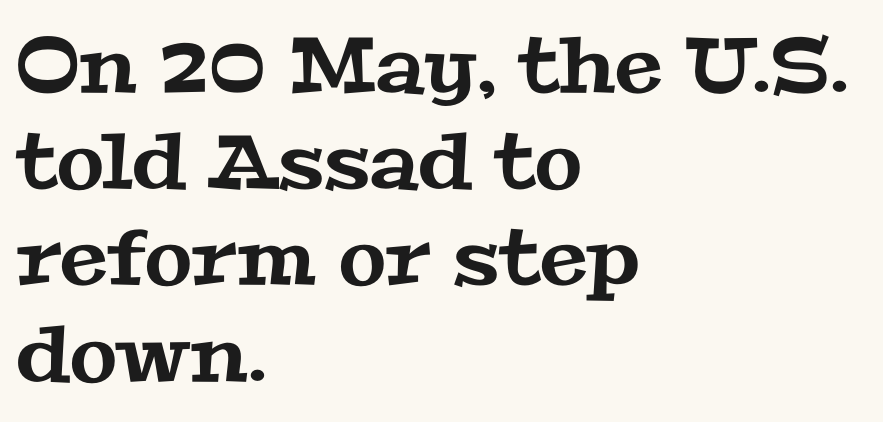
The image shows 77 px wide serif type; set left-aligned, normal line spacing (1.25x), normal letter spacing, not underlined; medium stroke contrast and a medium x-height.
